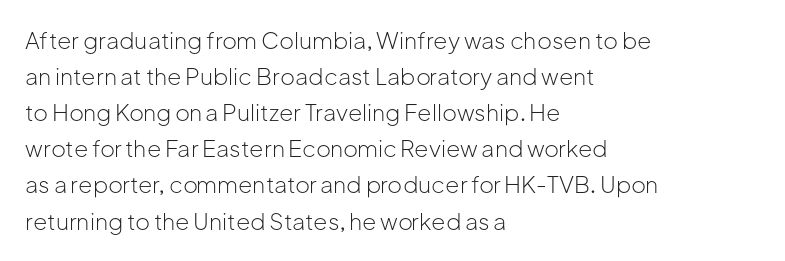
The image shows 23 px text type, upright; set left-aligned, normal line spacing (1.57x), normal letter spacing, not underlined.
